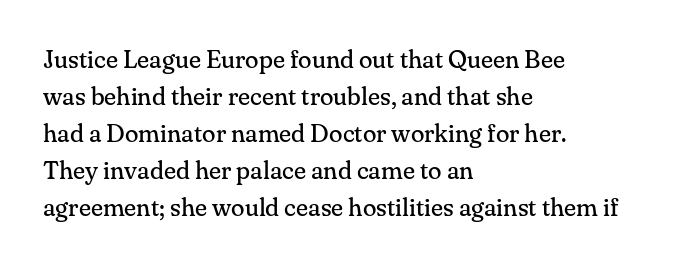
The image shows 25 px text type, upright; set left-aligned, normal line spacing (1.48x), normal letter spacing, not underlined.
